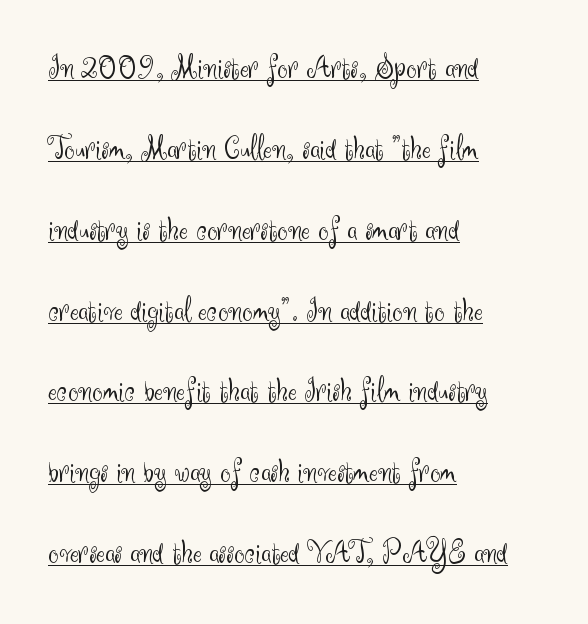
Q: Is the text bold? A: No.
Q: Is the text italic (slanted)? A: No, it is upright.
Q: Is the typeface a serif or a sans-serif typeface? A: Sans-serif.
Q: Is the text underlined? A: Yes.
Q: How is the paragraph aligned? A: Left-aligned.
Q: Is the spacing between letters normal or unusually wide? A: Normal.
Q: Is the spacing between lines tight, normal or loose? A: Loose.
Q: Width (condensed, normal, or wide)? A: Normal.
Q: Stroke contrast? A: Medium.
Q: x-height? A: Small.
Q: Monospaced? A: No.
